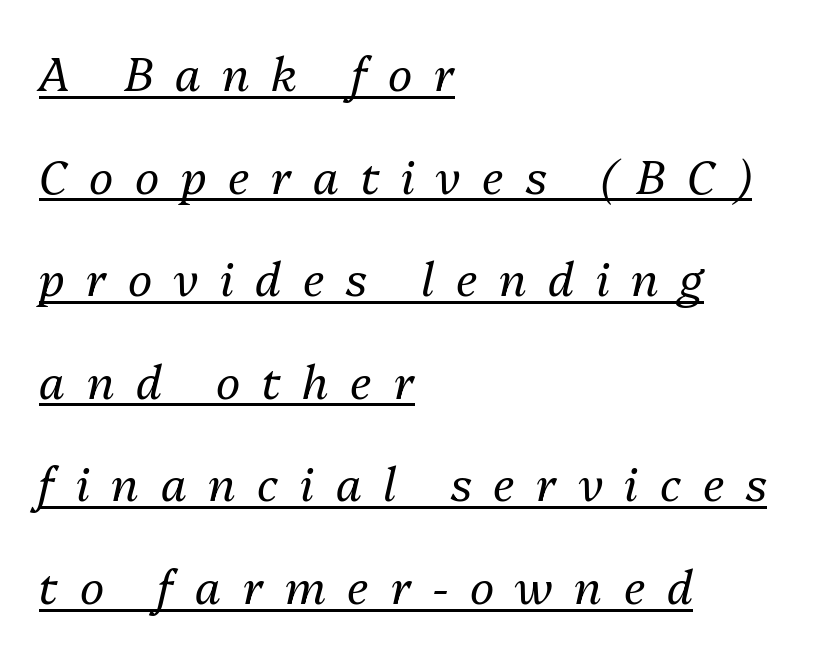
{"italic": "yes", "lean": "right", "slant_degrees": 13, "bold": "no", "weight": "regular", "width": "normal", "stroke_contrast": "medium", "x_height": "medium", "monospaced": "no", "underline": "yes", "align": "left", "line_spacing": "loose", "line_spacing_ratio": 2.23, "letter_spacing": "wide", "letter_spacing_em": 0.47, "glyph_px": 46}
